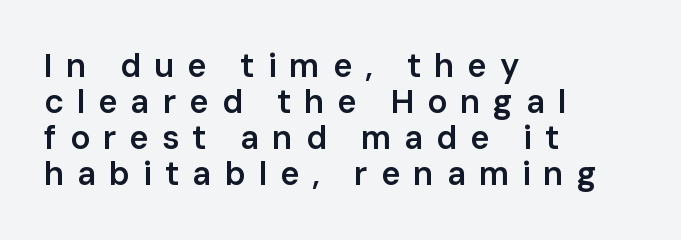
{"serif": "no", "italic": "no", "bold": "semi", "weight": "semibold", "width": "normal", "stroke_contrast": "low", "x_height": "medium", "monospaced": "no", "underline": "no", "align": "left", "line_spacing": "tight", "line_spacing_ratio": 1.09, "letter_spacing": "wide", "letter_spacing_em": 0.39, "glyph_px": 33}
